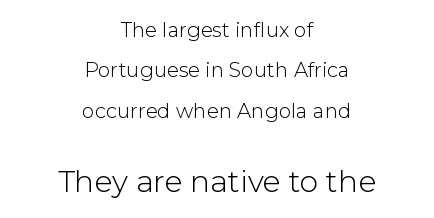
Each word holds together tightly as a unit, with standard inter-letter gaps. These lines are rendered in a variable-pitch font. The rendering positions every line midway between the sides. Vertically, the passage feels expansive, rows floating well apart. Clear beneath every line of the passage.
